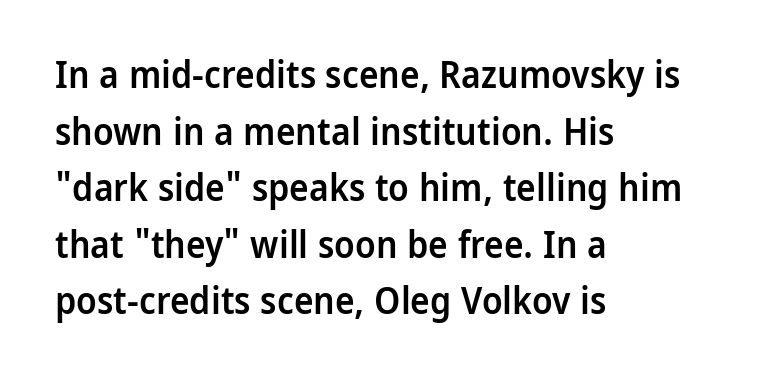
{"serif": "no", "italic": "no", "bold": "semi", "weight": "semibold", "width": "normal", "stroke_contrast": "low", "x_height": "medium", "monospaced": "no", "underline": "no", "align": "left", "line_spacing": "normal", "line_spacing_ratio": 1.53, "letter_spacing": "normal", "letter_spacing_em": 0.0, "glyph_px": 37}
